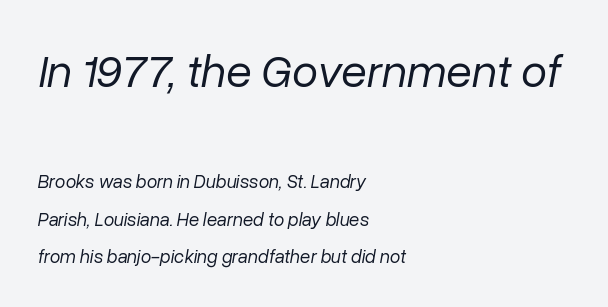
{"italic": "yes", "lean": "right", "slant_degrees": 10, "bold": "no", "weight": "regular", "width": "normal", "stroke_contrast": "low", "x_height": "medium", "monospaced": "no", "underline": "no", "align": "left", "line_spacing": "loose", "line_spacing_ratio": 1.97, "letter_spacing": "normal", "letter_spacing_em": 0.0, "larger_block": "first", "size_ratio": 2.47, "glyph_px": 47}
